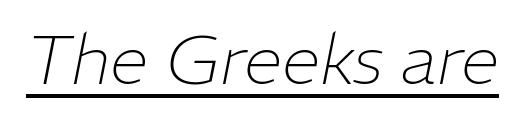
{"italic": "yes", "lean": "right", "slant_degrees": 11, "bold": "no", "weight": "thin", "width": "normal", "stroke_contrast": "low", "x_height": "medium", "monospaced": "no", "underline": "yes", "letter_spacing": "normal", "letter_spacing_em": 0.0, "glyph_px": 69}
